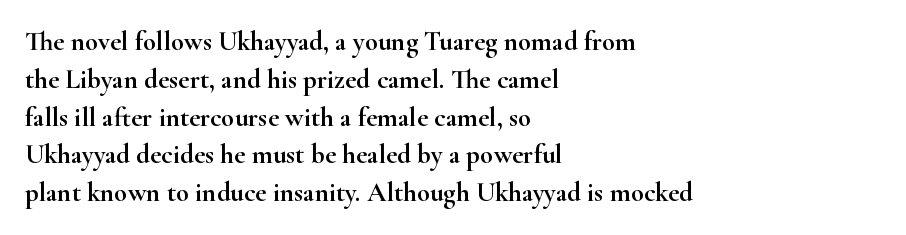
The image shows 27 px text type, upright; set left-aligned, normal line spacing (1.4x), normal letter spacing, not underlined.
